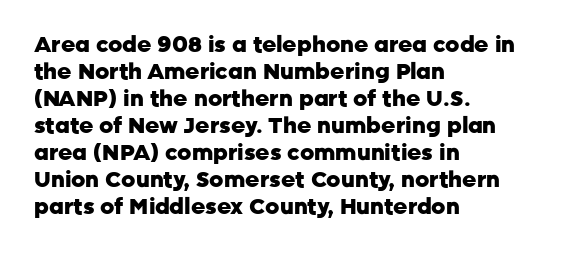
Q: Is the text bold? A: Yes.
Q: Is the text italic (slanted)? A: No, it is upright.
Q: Is the text underlined? A: No.
Q: How is the paragraph aligned? A: Left-aligned.
Q: Is the spacing between letters normal or unusually wide? A: Normal.
